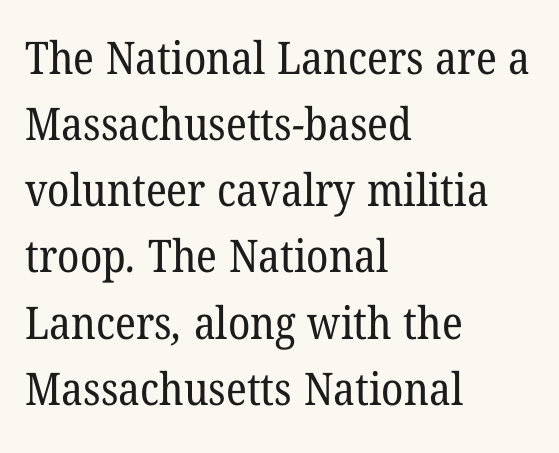
{"serif": "yes", "bold": "no", "weight": "regular", "width": "normal", "stroke_contrast": "low", "x_height": "medium", "monospaced": "no", "underline": "no", "align": "left", "line_spacing": "normal", "line_spacing_ratio": 1.47, "letter_spacing": "normal", "letter_spacing_em": 0.0, "glyph_px": 45}
